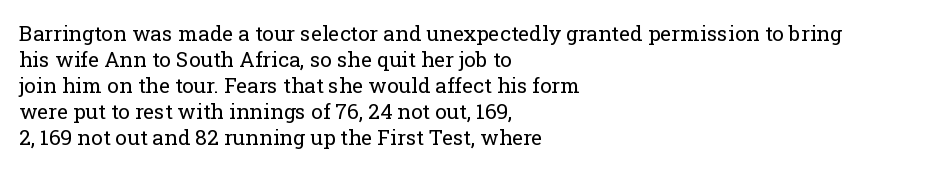
Q: Is the text bold? A: No.
Q: Is the text italic (slanted)? A: No, it is upright.
Q: Is the text underlined? A: No.
Q: How is the paragraph aligned? A: Left-aligned.
Q: Is the spacing between letters normal or unusually wide? A: Normal.
